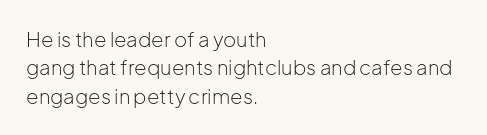
Glyph-to-glyph distance matches everyday printed text. One glance says typical: line gaps are just what's usual. A bare baseline throughout the passage. Does the lettering tilt? It doesn't — this is upright.
